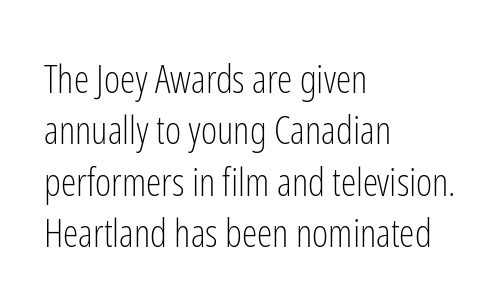
This block has exactly the height ordinary leading produces. Is the stroke heavy? The answer is a plain regular-or-lighter. Spacing verdict: proportional, widths tailored to each character. Only glyphs here, with clear space below each row. These lines are composed in type without serifs. Is the letter spacing exaggerated? No — it looks like the ordinary default.
